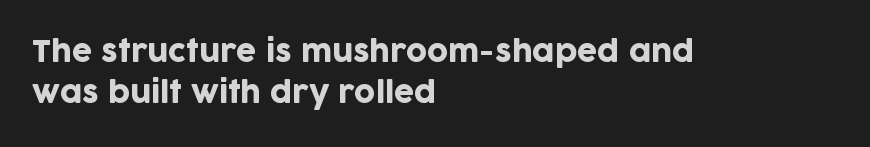
Q: Is the text italic (slanted)? A: No, it is upright.
Q: Is the typeface a serif or a sans-serif typeface? A: Sans-serif.
Q: Is the text underlined? A: No.
Q: How is the paragraph aligned? A: Left-aligned.
Q: Is the spacing between letters normal or unusually wide? A: Normal.
Q: Is the spacing between lines tight, normal or loose? A: Normal.
Q: Width (condensed, normal, or wide)? A: Normal.
Q: Stroke contrast? A: Low.
Q: x-height? A: Large.
Q: Monospaced? A: No.
